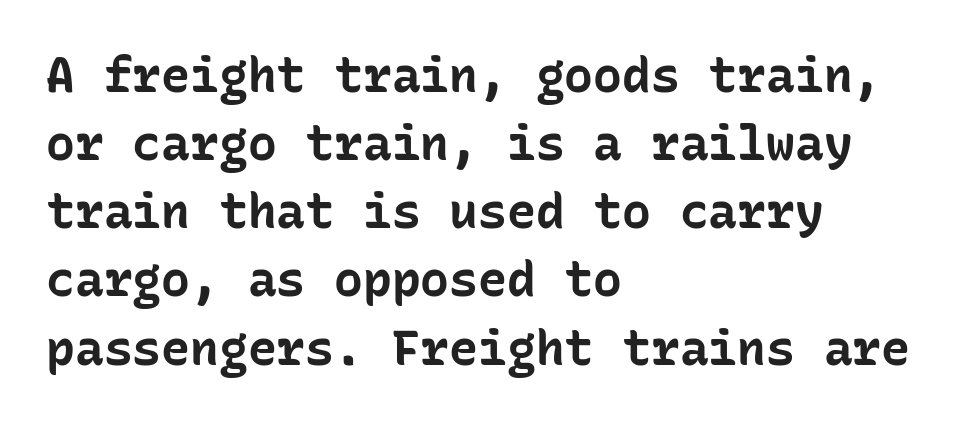
{"serif": "no", "italic": "no", "bold": "yes", "weight": "bold", "width": "normal", "stroke_contrast": "low", "x_height": "medium", "monospaced": "yes", "underline": "no", "align": "left", "line_spacing": "normal", "line_spacing_ratio": 1.42, "letter_spacing": "normal", "letter_spacing_em": 0.0, "glyph_px": 48}
